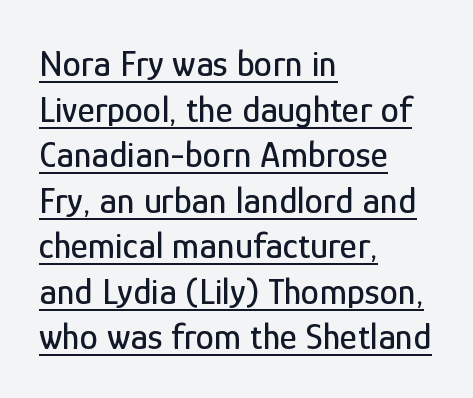
The image shows 37 px condensed sans-serif type, upright; set left-aligned, line spacing 1.23x, normal letter spacing, underlined; low stroke contrast and a medium x-height.
